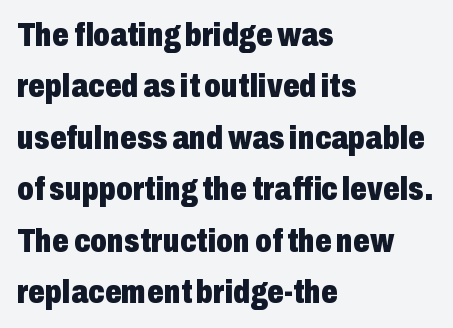
The image shows 33 px heavy, condensed sans-serif type, upright; set left-aligned, normal line spacing (1.56x), normal letter spacing, not underlined; low stroke contrast and a medium x-height.
